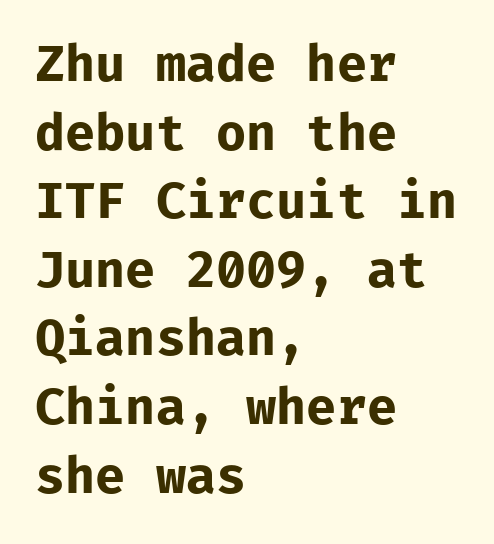
The text block is weighted toward the left margin, trailing off unevenly rightward. The zone under the glyphs is completely vacant. Ordinary non-slanted type is in use. The vertical gap from one line to the next is medium. No extra tracking has been applied to these lines. The rendering uses a bold face; every stroke is thick and dark.
